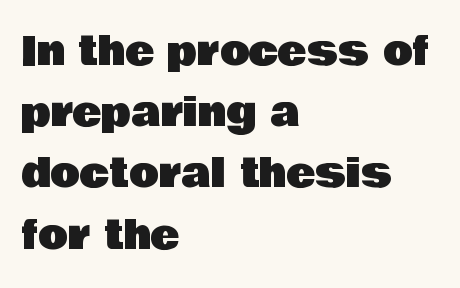
The image shows 39 px sans-serif type, upright; set left-aligned, normal line spacing (1.57x), normal letter spacing, not underlined; low stroke contrast and a large x-height.
